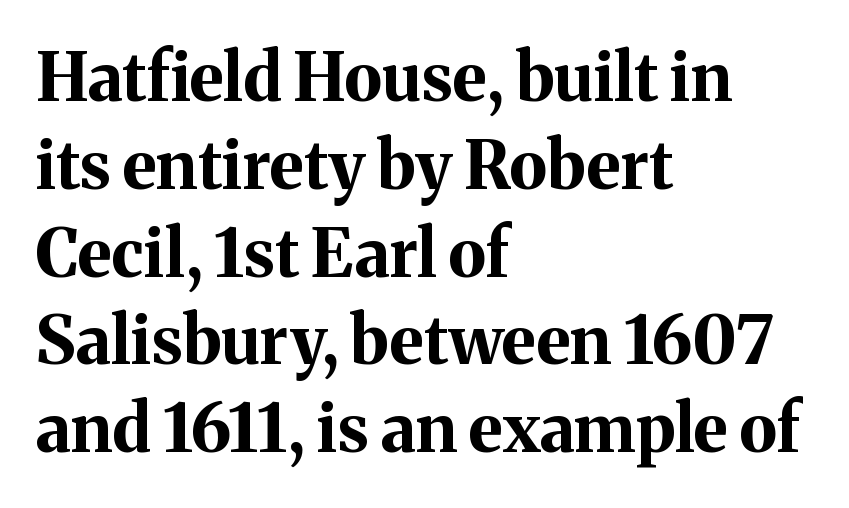
The image shows 66 px bold serif type, upright; set left-aligned, normal line spacing (1.33x), normal letter spacing, not underlined; medium stroke contrast and a medium x-height.
